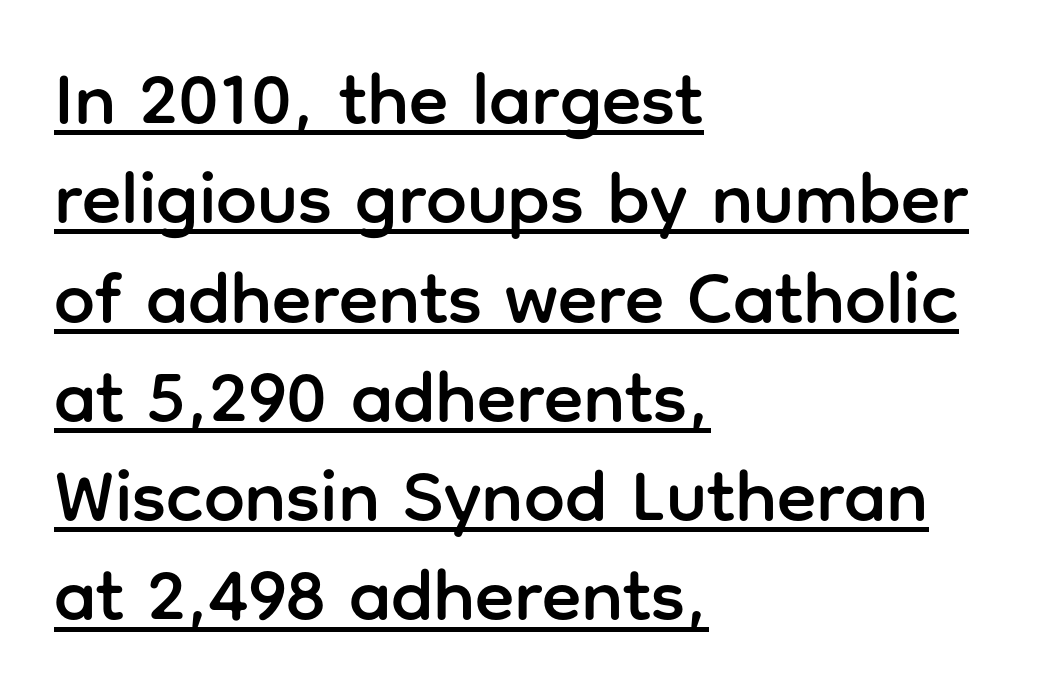
{"serif": "no", "italic": "no", "width": "normal", "stroke_contrast": "low", "x_height": "medium", "monospaced": "no", "underline": "yes", "align": "left", "line_spacing": "normal", "line_spacing_ratio": 1.36, "letter_spacing": "normal", "letter_spacing_em": 0.0, "glyph_px": 73}
